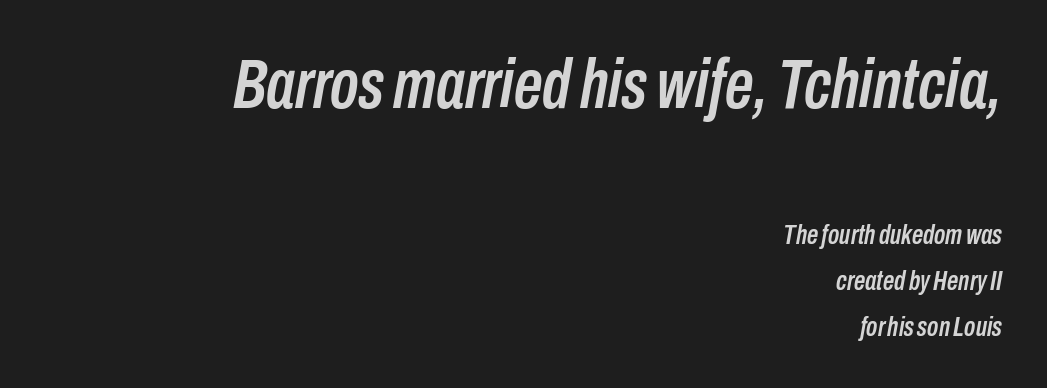
The image shows 71 px condensed type, italic (leaning right); set right-aligned, normal line spacing (1.65x), normal letter spacing, not underlined; the first (top) block is 2.54x larger; low stroke contrast and a medium x-height.
